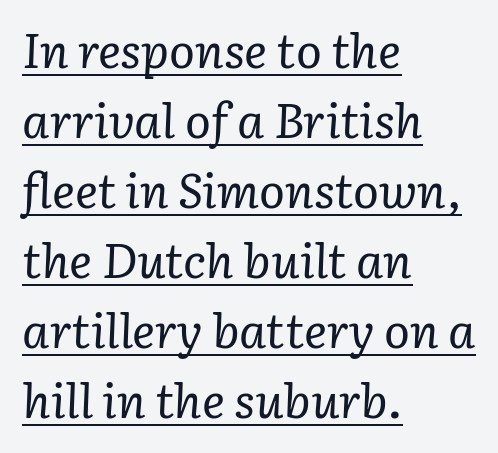
Q: Is the text bold? A: No.
Q: Is the text italic (slanted)? A: Yes, it leans right by about 3 degrees.
Q: Is the typeface a serif or a sans-serif typeface? A: Serif.
Q: Is the text underlined? A: Yes.
Q: How is the paragraph aligned? A: Left-aligned.
Q: Is the spacing between letters normal or unusually wide? A: Normal.
Q: Is the spacing between lines tight, normal or loose? A: Normal.
Q: Width (condensed, normal, or wide)? A: Normal.
Q: Stroke contrast? A: Low.
Q: x-height? A: Medium.
Q: Monospaced? A: No.
